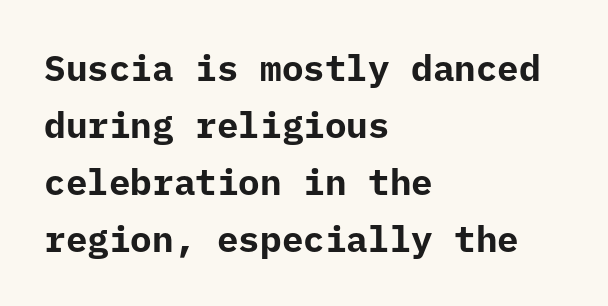
{"serif": "no", "italic": "no", "bold": "yes", "weight": "bold", "width": "normal", "stroke_contrast": "low", "x_height": "medium", "monospaced": "yes", "underline": "no", "align": "left", "line_spacing": "normal", "line_spacing_ratio": 1.58, "letter_spacing": "normal", "letter_spacing_em": 0.0, "glyph_px": 36}
